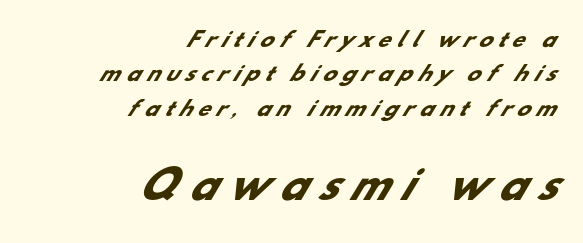
{"serif": "no", "bold": "yes", "weight": "heavy", "width": "normal", "stroke_contrast": "low", "x_height": "small", "monospaced": "no", "underline": "no", "align": "right", "line_spacing_ratio": 1.72, "letter_spacing": "wide", "letter_spacing_em": 0.3, "larger_block": "second", "size_ratio": 1.95, "glyph_px": 39}
